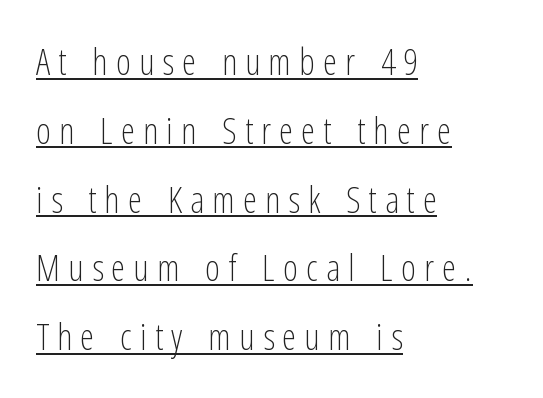
The image shows 36 px light, condensed sans-serif type, upright; set left-aligned, loose line spacing (1.91x), unusually wide letter spacing (+0.23 em), underlined; low stroke contrast and a medium x-height.
